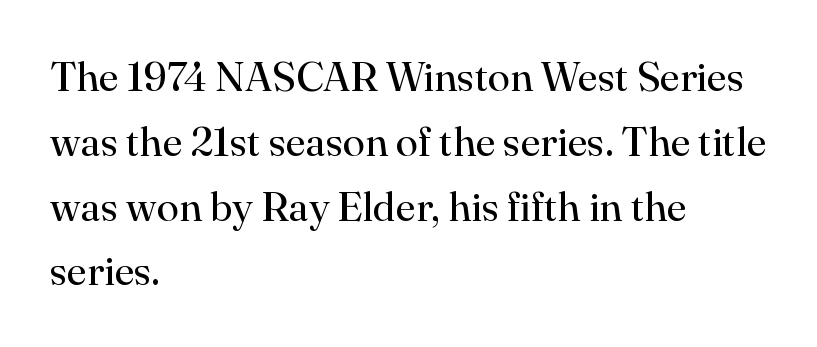
{"serif": "yes", "italic": "no", "bold": "no", "weight": "regular", "width": "normal", "stroke_contrast": "high", "x_height": "small", "monospaced": "no", "underline": "no", "align": "left", "line_spacing": "normal", "line_spacing_ratio": 1.58, "letter_spacing": "normal", "letter_spacing_em": 0.0, "glyph_px": 41}
